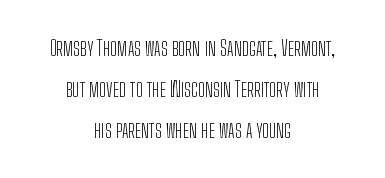
Type without underlining. Every row of glyphs is offset so its center matches the block's center. Loosely led — the rows are spread out. Nothing unusual about the tracking: characters are spaced as the font intends.
